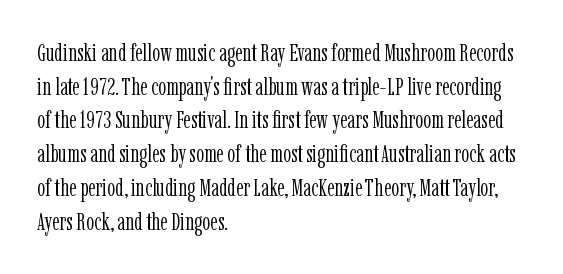
Honestly, there is no underline to notice here at all. When letters stand straight like this, we call the style roman or upright. The passage shown stacks its lines at a standard gap. Horizontal alignment here is leftward, the default for most running prose. Ink coverage per letter is moderate at most.
